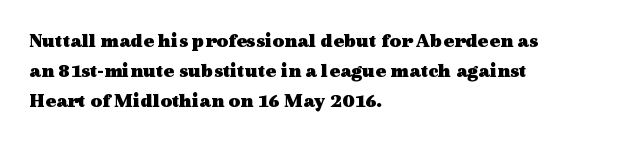
Summary of weight: heavy, a full bold. This sample is left-justified, so line endings fall wherever the words run out. The type sits square on the baseline with zero lean. The lines sit at an ordinary, default distance from one another. A bare baseline throughout the passage. This sample uses plain, unmodified letter spacing.
